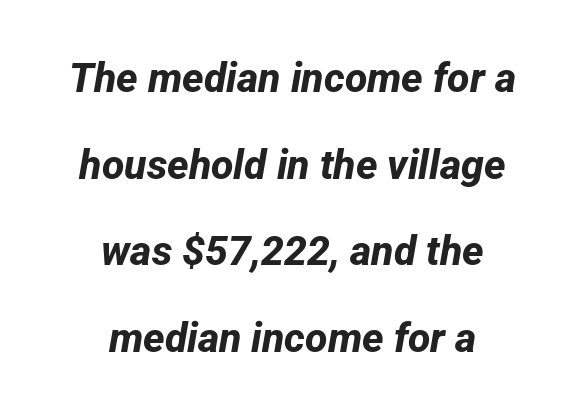
{"serif": "no", "bold": "yes", "weight": "bold", "width": "normal", "stroke_contrast": "low", "x_height": "medium", "monospaced": "no", "underline": "no", "align": "center", "line_spacing": "loose", "line_spacing_ratio": 2.11, "letter_spacing": "normal", "letter_spacing_em": 0.0, "glyph_px": 41}
